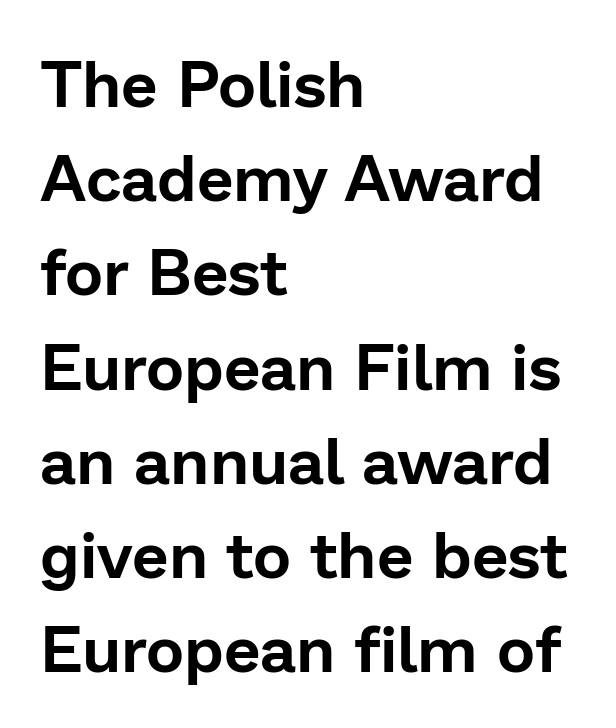
{"serif": "no", "italic": "no", "width": "normal", "stroke_contrast": "low", "x_height": "medium", "monospaced": "no", "underline": "no", "align": "left", "line_spacing": "normal", "line_spacing_ratio": 1.45, "letter_spacing": "normal", "letter_spacing_em": 0.0, "glyph_px": 65}
